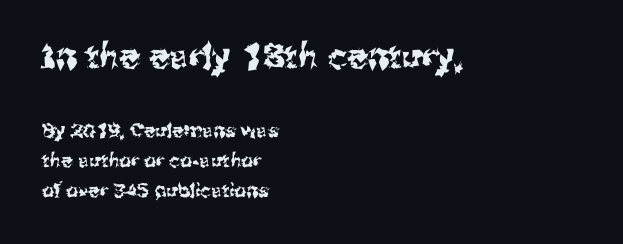
{"serif": "no", "italic": "no", "width": "normal", "stroke_contrast": "medium", "x_height": "medium", "monospaced": "no", "underline": "no", "align": "left", "line_spacing": "normal", "line_spacing_ratio": 1.56, "letter_spacing": "normal", "letter_spacing_em": 0.0, "larger_block": "first", "size_ratio": 1.79, "glyph_px": 34}
